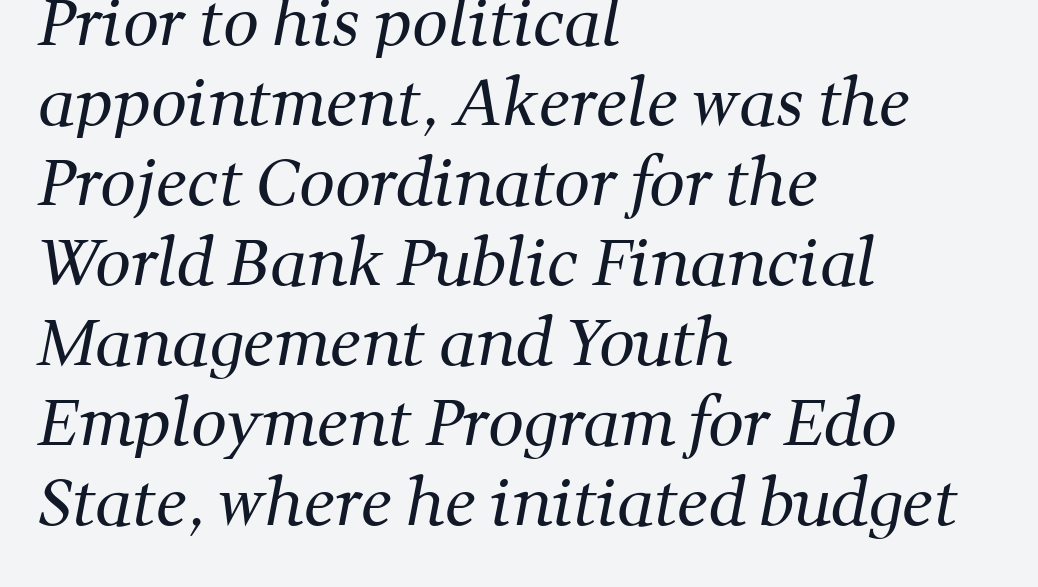
{"serif": "yes", "bold": "no", "weight": "regular", "width": "normal", "stroke_contrast": "medium", "x_height": "medium", "monospaced": "no", "underline": "no", "align": "left", "line_spacing": "normal", "line_spacing_ratio": 1.27, "letter_spacing": "normal", "letter_spacing_em": 0.0, "glyph_px": 63}
